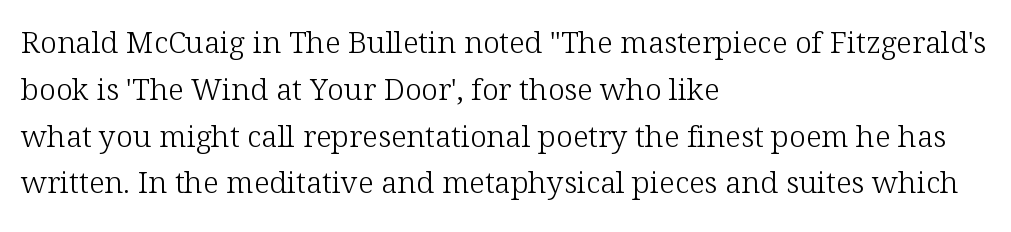
Q: Is the text bold? A: No.
Q: Is the text italic (slanted)? A: No, it is upright.
Q: Is the typeface a serif or a sans-serif typeface? A: Serif.
Q: Is the text underlined? A: No.
Q: How is the paragraph aligned? A: Left-aligned.
Q: Is the spacing between letters normal or unusually wide? A: Normal.
Q: Is the spacing between lines tight, normal or loose? A: Normal.
Q: Width (condensed, normal, or wide)? A: Normal.
Q: Stroke contrast? A: Low.
Q: x-height? A: Medium.
Q: Monospaced? A: No.
